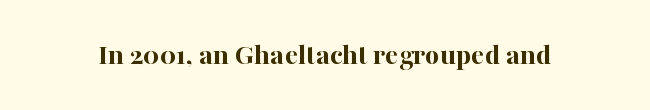
{"serif": "yes", "italic": "no", "bold": "yes", "weight": "bold", "width": "normal", "stroke_contrast": "high", "x_height": "medium", "monospaced": "no", "underline": "no", "letter_spacing": "normal", "letter_spacing_em": 0.0, "glyph_px": 31}
